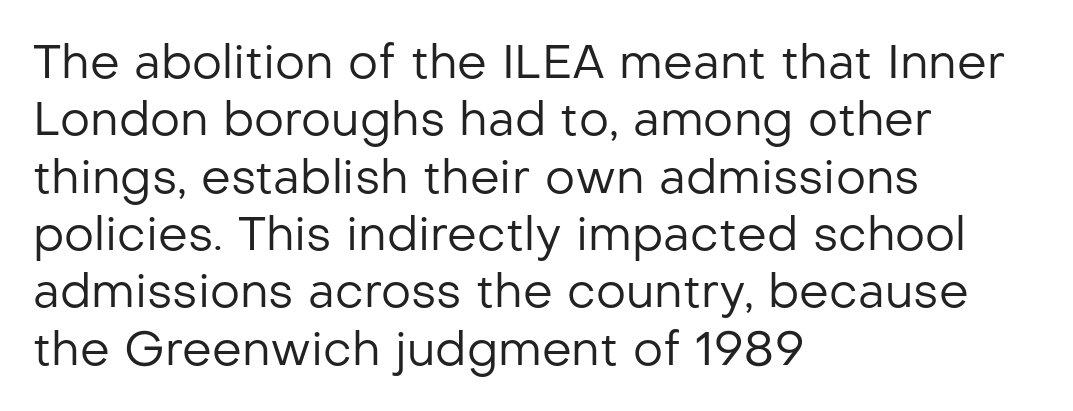
Letter spacing: default. Compared with a typical body face, this is equally light or lighter still. Spacing verdict: proportional, widths tailored to each character. The typesetter chose a ragged-right arrangement here. The face used here is a sans, in the tradition of grotesques and geometrics.
